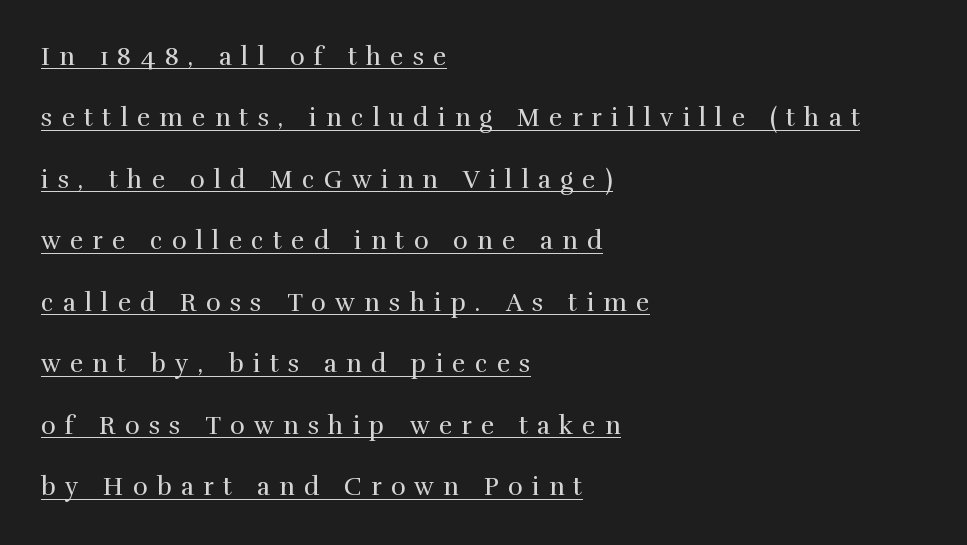
The image shows 25 px text type, upright; set left-aligned, loose line spacing (2.46x), unusually wide letter spacing (+0.37 em), underlined.
